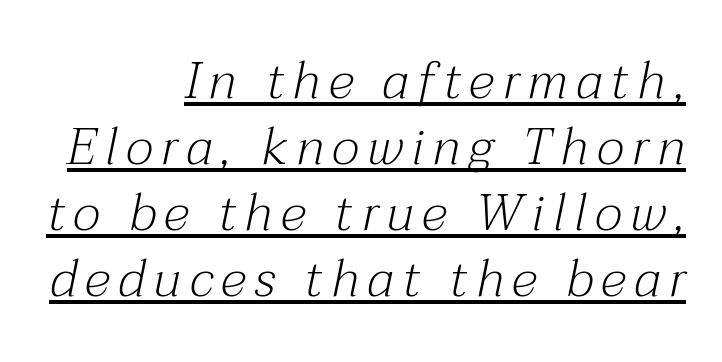
{"serif": "yes", "italic": "yes", "lean": "right", "slant_degrees": 12, "bold": "no", "weight": "light", "width": "normal", "stroke_contrast": "medium", "x_height": "medium", "monospaced": "no", "underline": "yes", "align": "right", "line_spacing": "normal", "line_spacing_ratio": 1.27, "glyph_px": 52}
